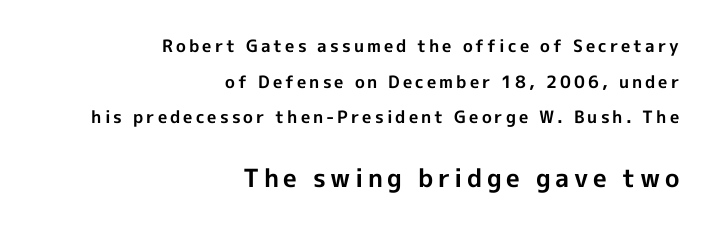
Q: Is the text bold? A: Yes.
Q: Is the text italic (slanted)? A: No, it is upright.
Q: Is the text underlined? A: No.
Q: How is the paragraph aligned? A: Right-aligned.
Q: Is the spacing between lines tight, normal or loose? A: Loose.
Q: Which block of text is set in a larger size, the first (top) or the second (bottom)? A: The second (bottom) one.
